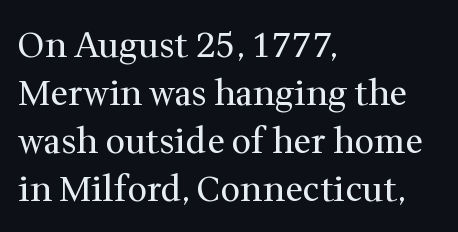
Note: serifs present on the glyphs. Note the varied advance widths — an 'i' is clearly narrower than an 'm'. Alignment: flush left. Ascenders rise straight up at ninety degrees.
